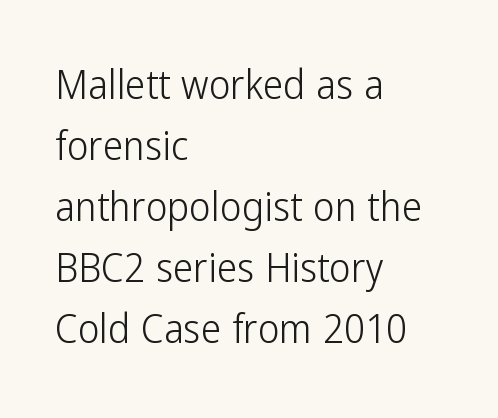
Q: Is the text bold? A: No.
Q: Is the text italic (slanted)? A: No, it is upright.
Q: Is the typeface a serif or a sans-serif typeface? A: Sans-serif.
Q: Is the text underlined? A: No.
Q: How is the paragraph aligned? A: Left-aligned.
Q: Is the spacing between letters normal or unusually wide? A: Normal.
Q: Is the spacing between lines tight, normal or loose? A: Normal.
Q: Width (condensed, normal, or wide)? A: Condensed.
Q: Stroke contrast? A: Low.
Q: x-height? A: Medium.
Q: Monospaced? A: No.
